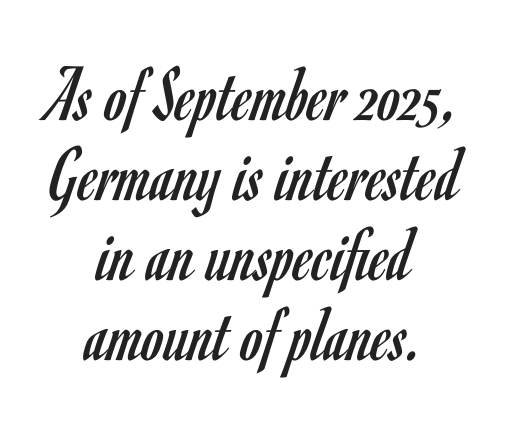
{"serif": "no", "bold": "no", "weight": "regular", "width": "condensed", "stroke_contrast": "low", "x_height": "small", "monospaced": "no", "underline": "no", "align": "center", "line_spacing": "tight", "line_spacing_ratio": 1.0, "letter_spacing": "normal", "letter_spacing_em": 0.0, "glyph_px": 80}
